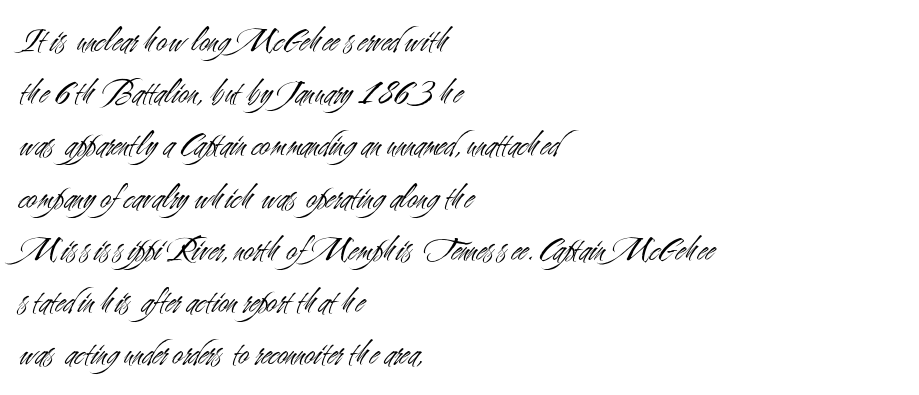
The image shows 36 px light, condensed sans-serif type; set left-aligned, normal line spacing (1.45x), normal letter spacing, not underlined; medium stroke contrast and a small x-height.
